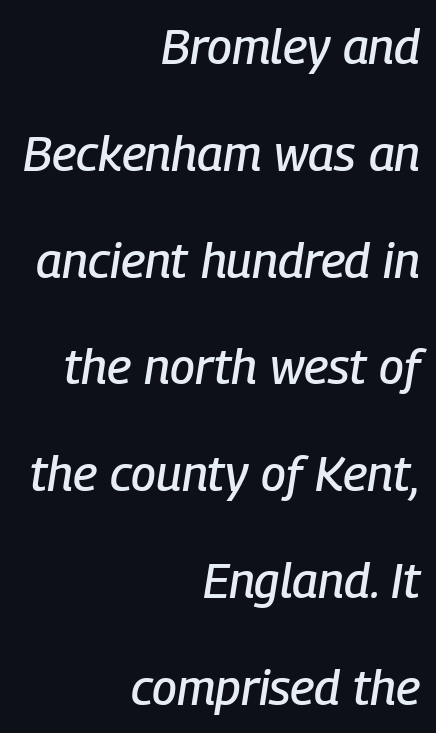
This sample trades compactness for vertical openness between lines. The specimen omits any rule beneath the text block's lines. This sample uses an oblique cut, with every glyph tilted off the vertical. If you drew a ruler down the right edge, every line would touch it. Think of a printed novel: that variable character pitch is what you see here.
